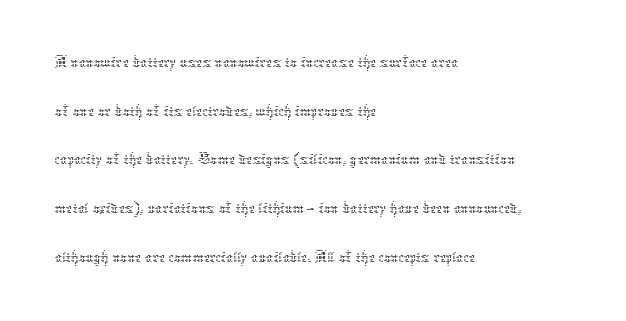
{"italic": "no", "bold": "no", "weight": "thin", "width": "normal", "stroke_contrast": "low", "x_height": "medium", "monospaced": "no", "underline": "no", "align": "left", "line_spacing": "normal", "line_spacing_ratio": 1.39, "letter_spacing": "normal", "letter_spacing_em": 0.0, "glyph_px": 35}
